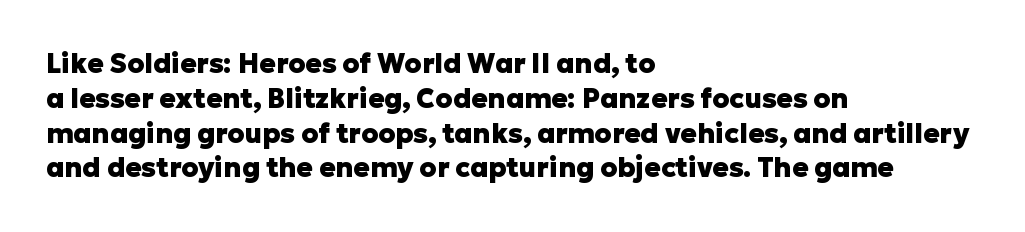
The image shows 27 px bold type, upright; set left-aligned, normal line spacing (1.29x), normal letter spacing, not underlined.
